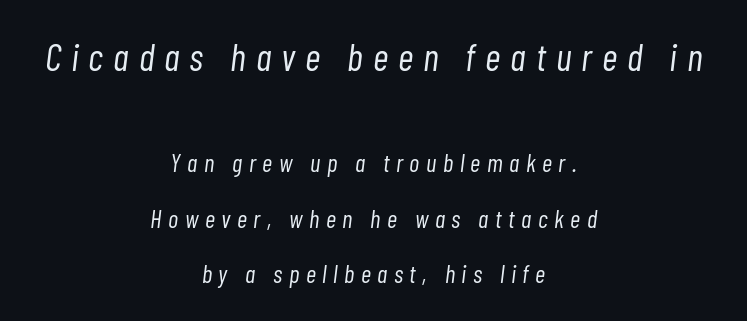
The image shows 38 px light, condensed type, italic (leaning right); set centered, loose line spacing (2.21x), unusually wide letter spacing (+0.26 em), not underlined; the first (top) block is 1.52x larger; low stroke contrast and a medium x-height.
